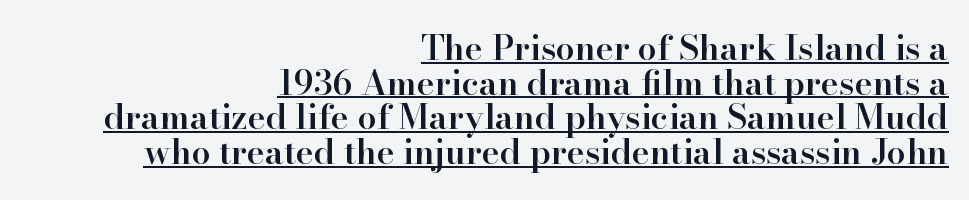
{"serif": "yes", "italic": "no", "bold": "semi", "weight": "semibold", "width": "normal", "stroke_contrast": "high", "x_height": "small", "monospaced": "no", "underline": "yes", "align": "right", "line_spacing": "tight", "line_spacing_ratio": 1.02, "letter_spacing": "normal", "letter_spacing_em": 0.0, "glyph_px": 34}
